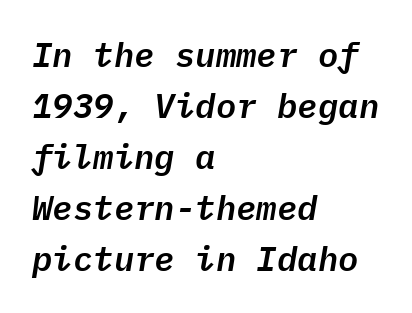
{"italic": "yes", "lean": "right", "slant_degrees": 9, "width": "normal", "stroke_contrast": "low", "x_height": "medium", "monospaced": "yes", "underline": "no", "align": "left", "line_spacing": "normal", "line_spacing_ratio": 1.5, "letter_spacing": "normal", "letter_spacing_em": 0.0, "glyph_px": 34}
